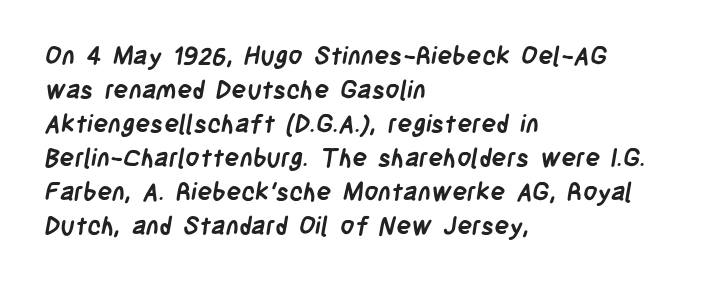
Q: Is the text bold? A: Yes.
Q: Is the text underlined? A: No.
Q: How is the paragraph aligned? A: Left-aligned.
Q: Is the spacing between letters normal or unusually wide? A: Normal.
Q: Is the spacing between lines tight, normal or loose? A: Normal.
